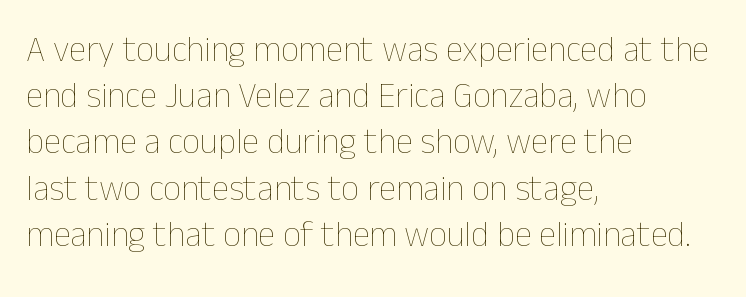
{"italic": "no", "bold": "no", "weight": "thin", "width": "normal", "stroke_contrast": "low", "x_height": "medium", "monospaced": "no", "underline": "no", "align": "left", "line_spacing": "normal", "line_spacing_ratio": 1.32, "letter_spacing": "normal", "letter_spacing_em": 0.0, "glyph_px": 35}
